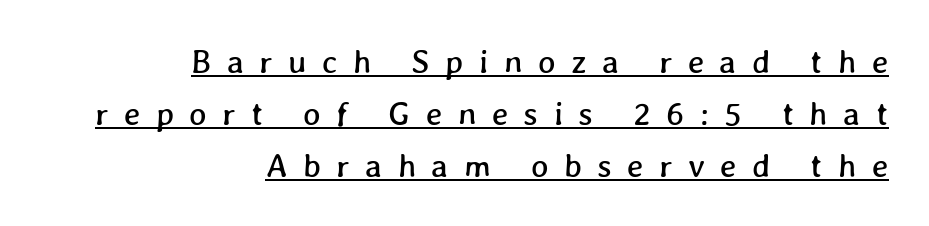
The image shows 33 px text type; set right-aligned, normal line spacing (1.57x), unusually wide letter spacing (+0.47 em), underlined; low stroke contrast and a medium x-height.
